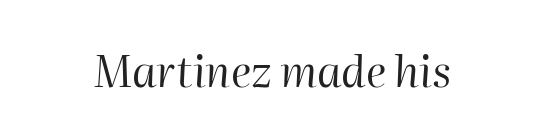
The image shows 43 px regular-weight type, italic (leaning right); set normal letter spacing, not underlined; high stroke contrast and a medium x-height.
